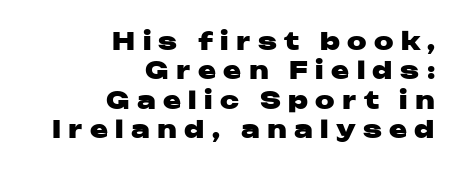
Only glyphs here, with clear space below each row. Visually the block forms a straight wall on the right and a jagged coastline on the left. What weight is shown? A full bold with thick strokes. Substantial extra tracking has been applied to these lines. Notice how the stems are strictly vertical — no italics here.
